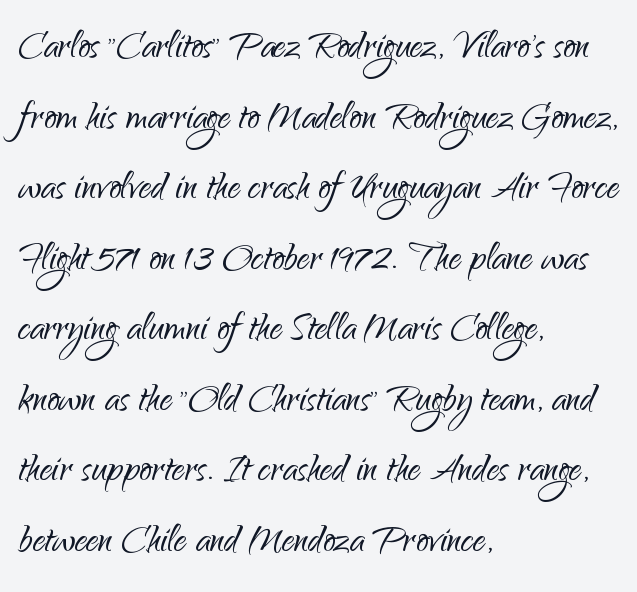
The paragraph has a hard left edge and a soft right edge. Interline gaps are of average width in this sample. The face used here is proportionally spaced, like ordinary book or web type. The text was rendered using a sans face with plain stroke endings.
